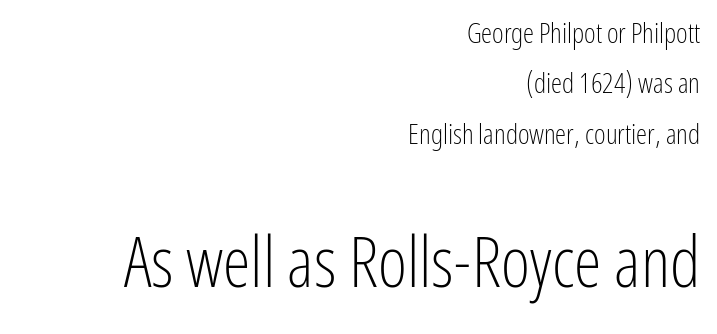
The image shows 70 px light, condensed sans-serif type, upright; set right-aligned, line spacing 1.8x, normal letter spacing, not underlined; the second (bottom) block is 2.5x larger; low stroke contrast and a medium x-height.
